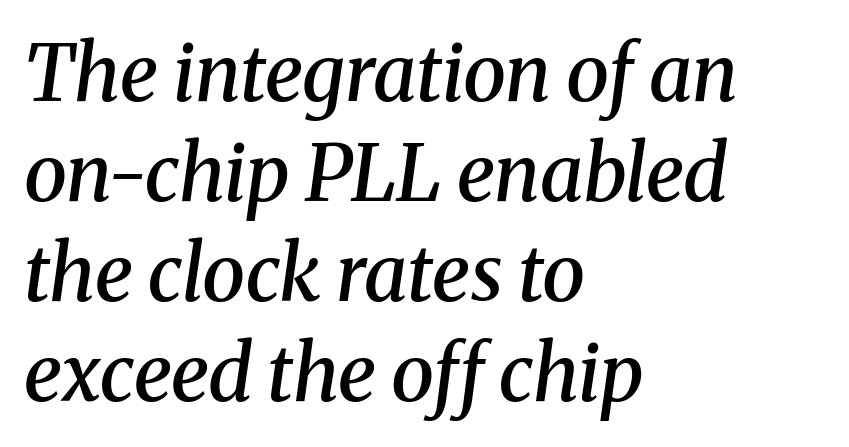
{"serif": "yes", "italic": "yes", "lean": "right", "slant_degrees": 8, "bold": "semi", "weight": "semibold", "width": "normal", "stroke_contrast": "medium", "x_height": "medium", "monospaced": "no", "underline": "no", "align": "left", "line_spacing": "normal", "line_spacing_ratio": 1.28, "letter_spacing": "normal", "letter_spacing_em": 0.0, "glyph_px": 78}
